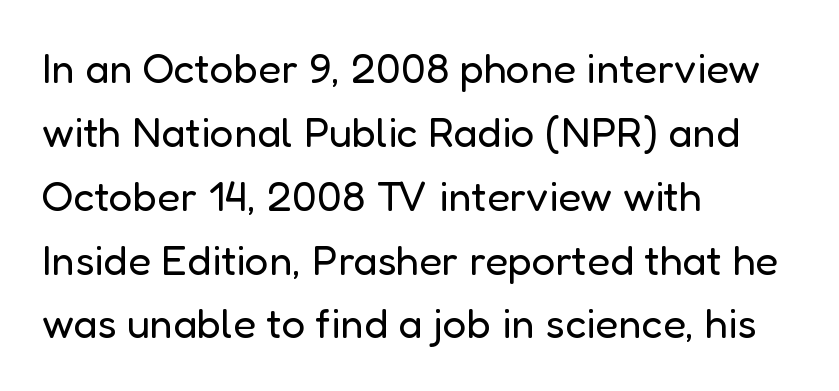
Q: Is the text bold? A: No.
Q: Is the text italic (slanted)? A: No, it is upright.
Q: Is the typeface a serif or a sans-serif typeface? A: Sans-serif.
Q: Is the text underlined? A: No.
Q: How is the paragraph aligned? A: Left-aligned.
Q: Is the spacing between letters normal or unusually wide? A: Normal.
Q: Is the spacing between lines tight, normal or loose? A: Normal.
Q: Width (condensed, normal, or wide)? A: Normal.
Q: Stroke contrast? A: Low.
Q: x-height? A: Medium.
Q: Monospaced? A: No.
